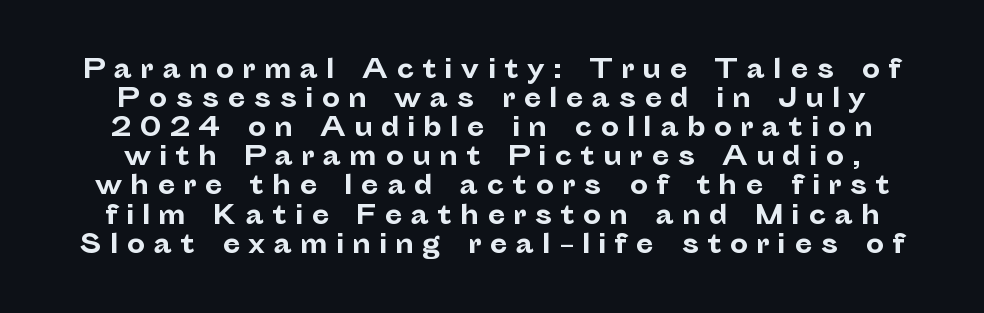
Q: Is the text bold? A: Yes.
Q: Is the text italic (slanted)? A: No, it is upright.
Q: Is the text underlined? A: No.
Q: Is the spacing between letters normal or unusually wide? A: Unusually wide.
Q: Is the spacing between lines tight, normal or loose? A: Tight.
